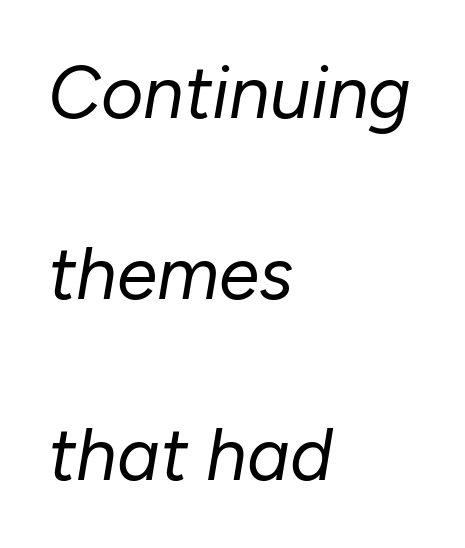
The font sits on the lighter half of the weight spectrum, regular included. The passage shown leans; its letterforms are oblique. Character widths vary here, with narrow letters taking less room than wide ones. Vertically, the passage feels expansive, rows floating well apart.
